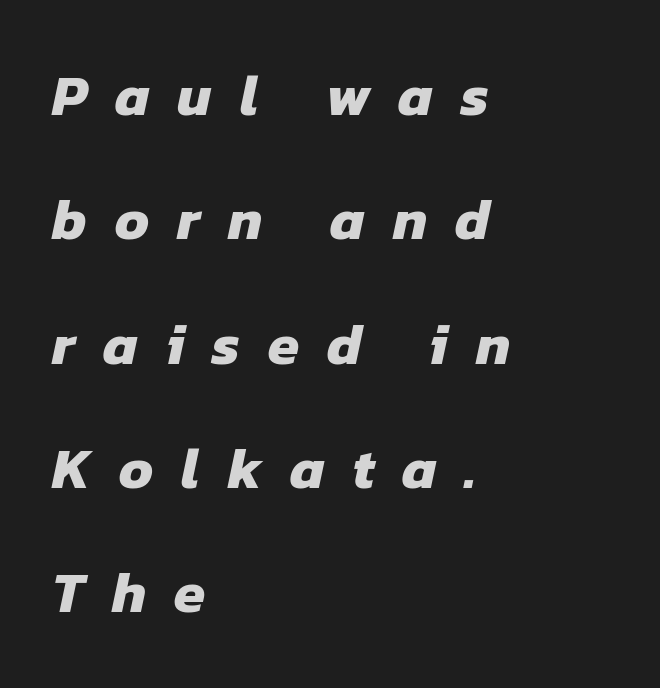
The image shows 57 px heavy sans-serif type; set left-aligned, loose line spacing (2.18x), unusually wide letter spacing (+0.49 em), not underlined; low stroke contrast and a medium x-height.
